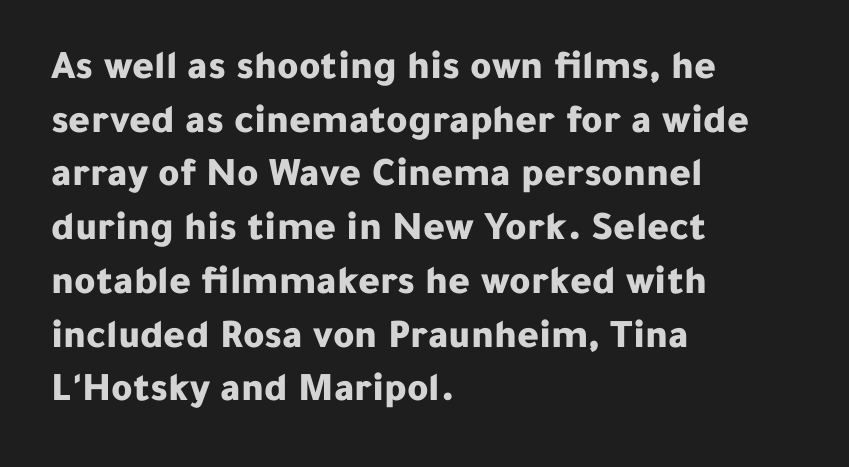
The image shows 41 px bold sans-serif type, upright; set left-aligned, normal line spacing (1.31x), normal letter spacing, not underlined; low stroke contrast and a medium x-height.
